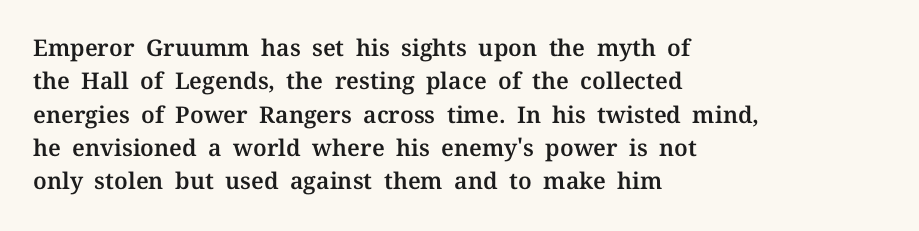
Q: Is the text italic (slanted)? A: No, it is upright.
Q: Is the text underlined? A: No.
Q: How is the paragraph aligned? A: Left-aligned.
Q: Is the spacing between letters normal or unusually wide? A: Normal.
Q: Is the spacing between lines tight, normal or loose? A: Normal.
